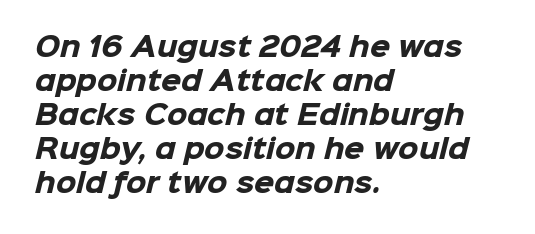
Every row of glyphs begins at an identical x-position on the left. The specimen omits any rule beneath the text block's lines. On the weight axis this lands at bold, roughly 700. Quick note: interline space is typical. Compared with typical body copy, the letter spacing here is the same.
